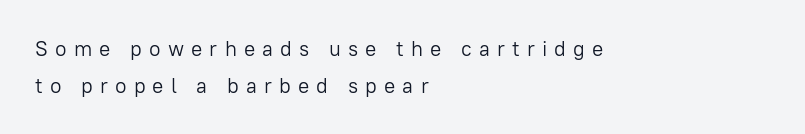
{"italic": "no", "bold": "no", "underline": "no", "align": "left", "line_spacing_ratio": 1.75, "letter_spacing": "wide", "letter_spacing_em": 0.34, "glyph_px": 21}
